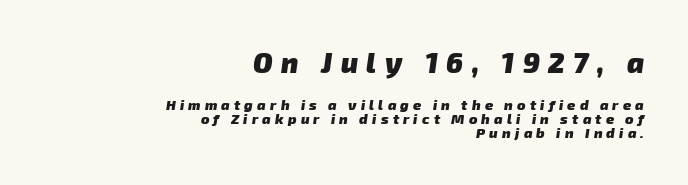
{"serif": "no", "bold": "yes", "weight": "heavy", "width": "normal", "stroke_contrast": "low", "x_height": "medium", "monospaced": "no", "underline": "no", "align": "right", "line_spacing": "tight", "line_spacing_ratio": 1.01, "letter_spacing": "wide", "letter_spacing_em": 0.3, "larger_block": "first", "size_ratio": 2.0, "glyph_px": 28}
